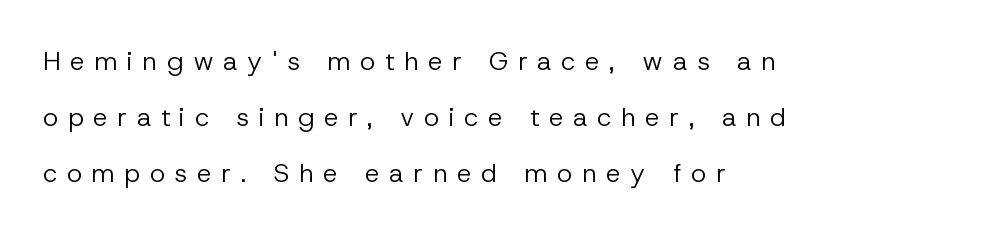
Q: Is the text bold? A: No.
Q: Is the text italic (slanted)? A: No, it is upright.
Q: Is the text underlined? A: No.
Q: How is the paragraph aligned? A: Left-aligned.
Q: Is the spacing between letters normal or unusually wide? A: Unusually wide.
Q: Is the spacing between lines tight, normal or loose? A: Loose.
